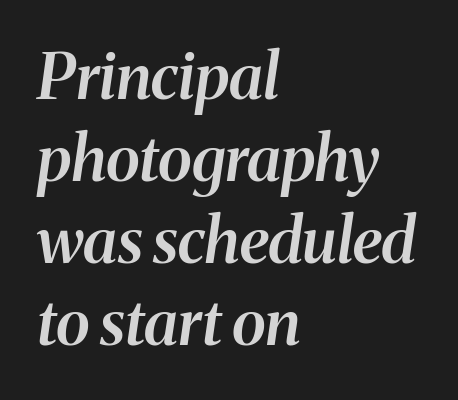
Q: Is the text bold? A: Semi-bold.
Q: Is the text italic (slanted)? A: Yes, it leans right by about 8 degrees.
Q: Is the typeface a serif or a sans-serif typeface? A: Serif.
Q: Is the text underlined? A: No.
Q: How is the paragraph aligned? A: Left-aligned.
Q: Is the spacing between letters normal or unusually wide? A: Normal.
Q: Is the spacing between lines tight, normal or loose? A: Normal.
Q: Width (condensed, normal, or wide)? A: Normal.
Q: Stroke contrast? A: Medium.
Q: x-height? A: Medium.
Q: Monospaced? A: No.
